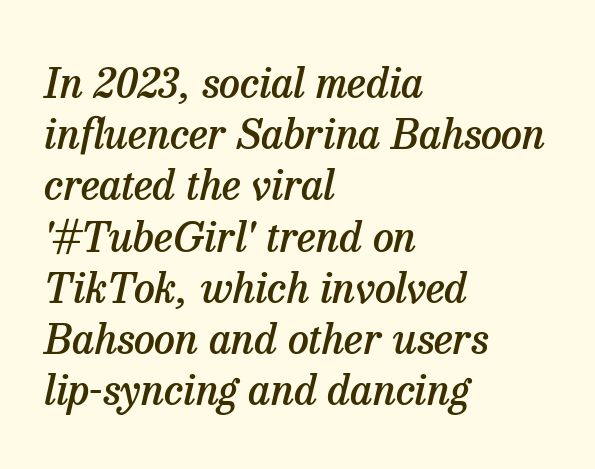
The glyphs are unaccompanied by any horizontal stroke below them. Default kerning and tracking; the words read as compact shapes. Looks like regular typesetting: each glyph gets only the width it needs. If you drew a ruler down the left edge, every line would touch it.
